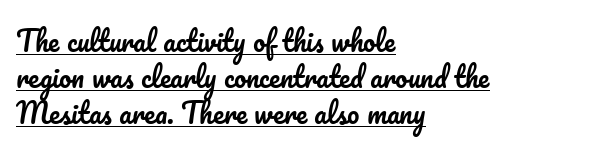
Q: Is the text italic (slanted)? A: Yes.
Q: Is the text underlined? A: Yes.
Q: How is the paragraph aligned? A: Left-aligned.
Q: Is the spacing between letters normal or unusually wide? A: Normal.
Q: Is the spacing between lines tight, normal or loose? A: Normal.
